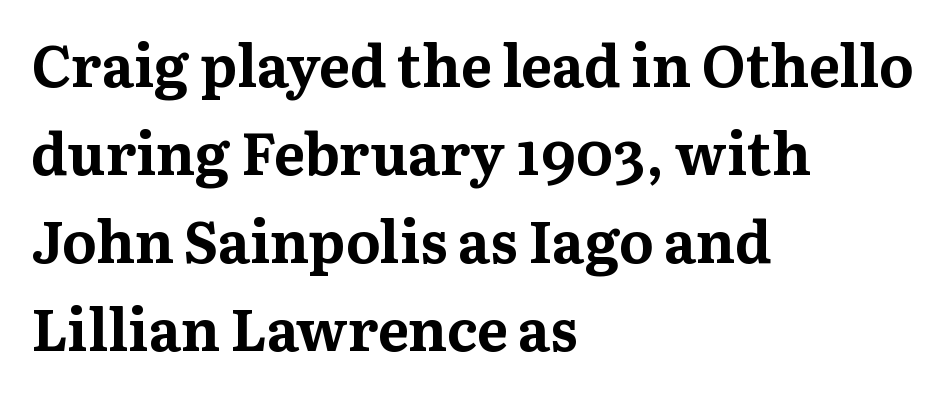
The image shows 58 px bold serif type, upright; set left-aligned, normal line spacing (1.52x), normal letter spacing, not underlined; medium stroke contrast and a medium x-height.
